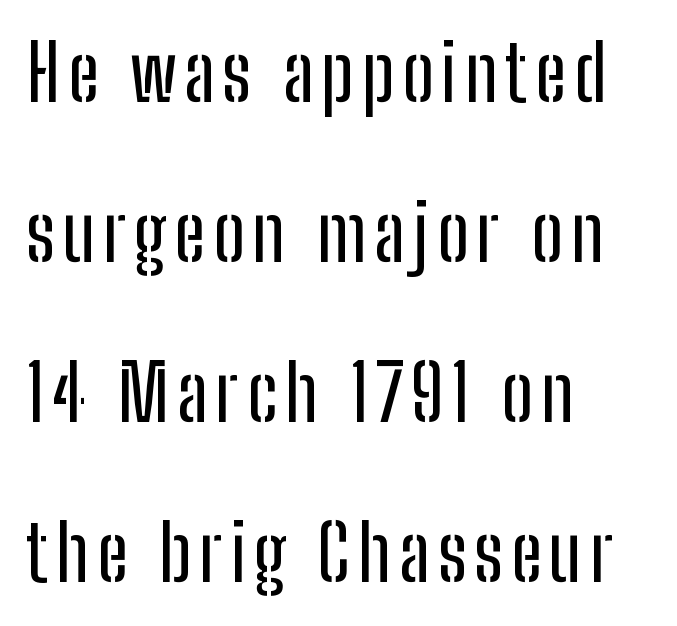
Q: Is the text italic (slanted)? A: No, it is upright.
Q: Is the typeface a serif or a sans-serif typeface? A: Sans-serif.
Q: Is the text underlined? A: No.
Q: How is the paragraph aligned? A: Left-aligned.
Q: Is the spacing between lines tight, normal or loose? A: Loose.
Q: Width (condensed, normal, or wide)? A: Condensed.
Q: Stroke contrast? A: Low.
Q: x-height? A: Medium.
Q: Monospaced? A: No.
